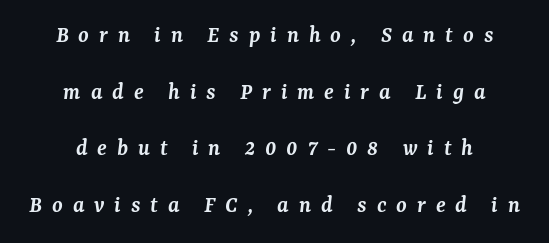
Visually the block forms a symmetrical silhouette, jagged on both flanks. Does extra space separate the letters? Yes, quite a lot of it. The lettering tilts uniformly, giving the passage an italic look. The letters are semibold — heavier than regular but short of a full bold.
